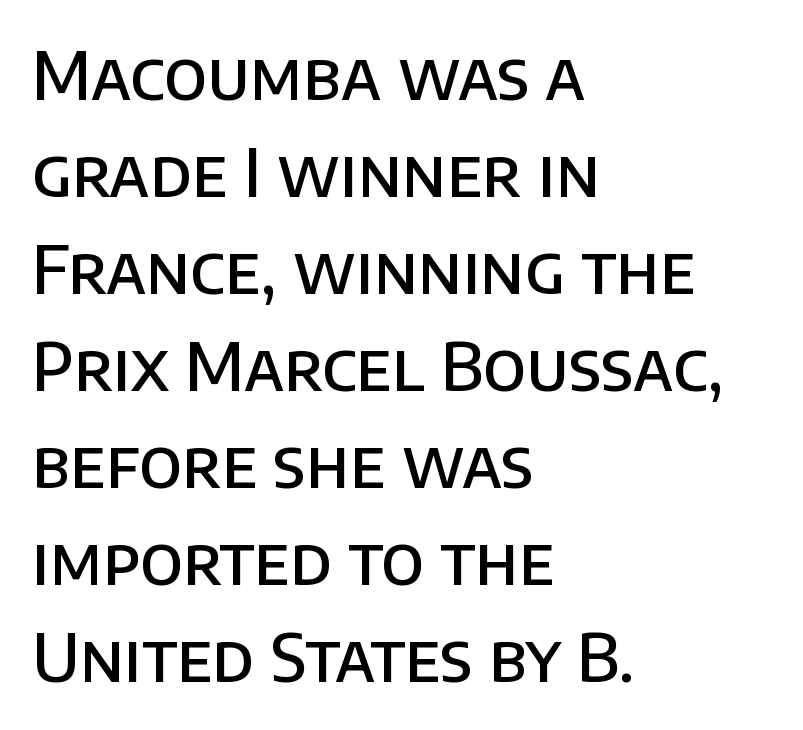
Q: Is the text bold? A: Semi-bold.
Q: Is the text italic (slanted)? A: No, it is upright.
Q: Is the typeface a serif or a sans-serif typeface? A: Sans-serif.
Q: Is the text underlined? A: No.
Q: How is the paragraph aligned? A: Left-aligned.
Q: Is the spacing between letters normal or unusually wide? A: Normal.
Q: Is the spacing between lines tight, normal or loose? A: Normal.
Q: Width (condensed, normal, or wide)? A: Normal.
Q: Stroke contrast? A: Low.
Q: x-height? A: Large.
Q: Monospaced? A: No.
